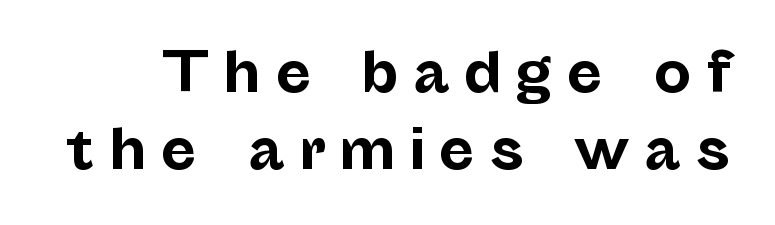
A dark, heavy texture on the line: the type is bold. The type is letterspaced generously, with wide tracking. Proportional: the letters do not fall into vertical columns. Just letters on the line, the space beneath them empty. The specimen reads as upright at a glance.
